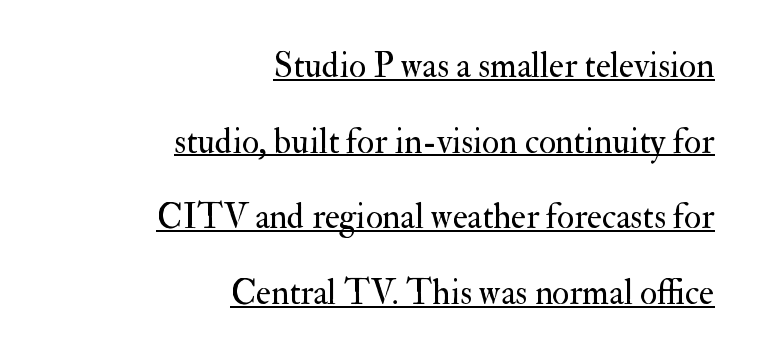
The image shows 35 px regular-weight serif type, upright; set right-aligned, loose line spacing (2.16x), normal letter spacing, underlined; medium stroke contrast and a small x-height.
